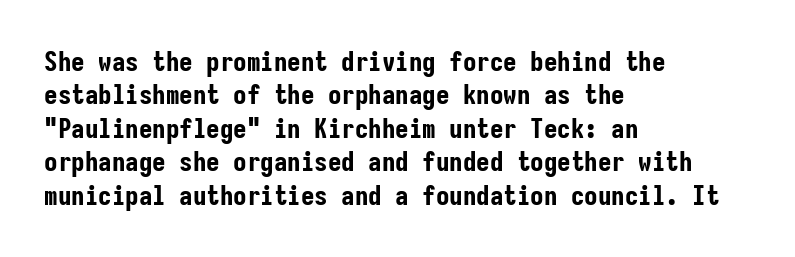
There is no visible air inserted between adjacent glyphs. Compared with a centered layout, this one pins lines to the left instead. The strokes are fattened all the way to bold. A typesetter would mark this as roman, not italic. The words here are not underlined.
